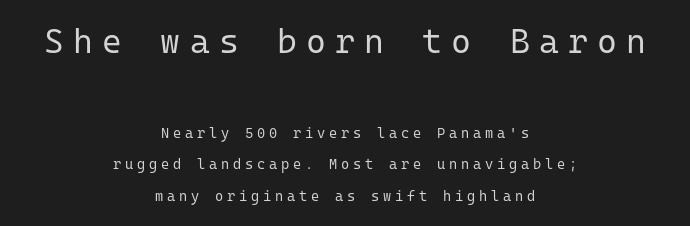
Q: Is the text bold? A: No.
Q: Is the text italic (slanted)? A: No, it is upright.
Q: Is the typeface a serif or a sans-serif typeface? A: Sans-serif.
Q: Is the text underlined? A: No.
Q: How is the paragraph aligned? A: Centered.
Q: Is the spacing between letters normal or unusually wide? A: Unusually wide.
Q: Is the spacing between lines tight, normal or loose? A: Loose.
Q: Which block of text is set in a larger size, the first (top) or the second (bottom)? A: The first (top) one.
Q: Width (condensed, normal, or wide)? A: Normal.
Q: Stroke contrast? A: Low.
Q: x-height? A: Medium.
Q: Monospaced? A: Yes.
